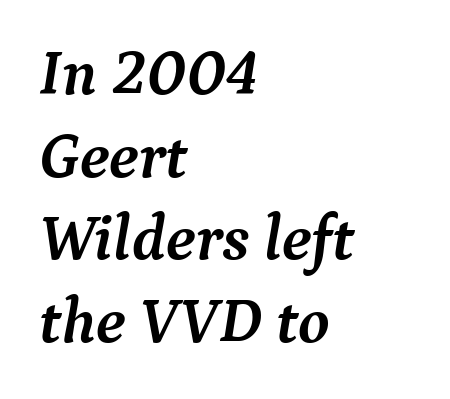
Looks like regular typesetting: each glyph gets only the width it needs. There's an unmistakable incline to the writing here. You'd pick this weight for a headline — it's a proper bold. Left-aligned paragraph, ragged on the right.
